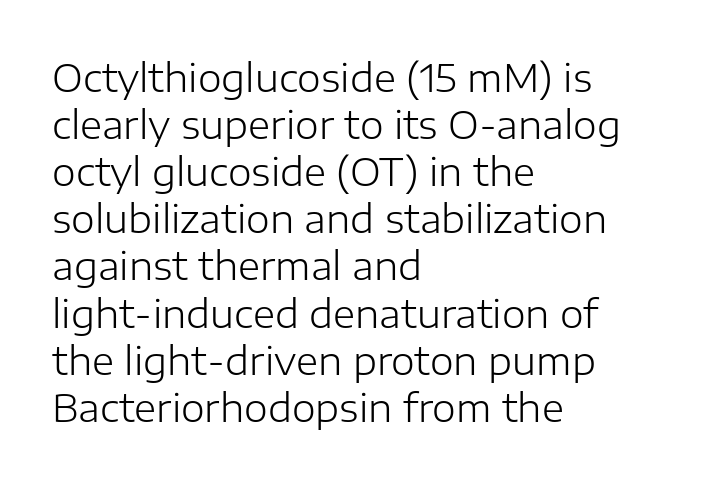
The image shows 38 px light sans-serif type, upright; set left-aligned, line spacing 1.24x, normal letter spacing, not underlined; low stroke contrast and a medium x-height.
